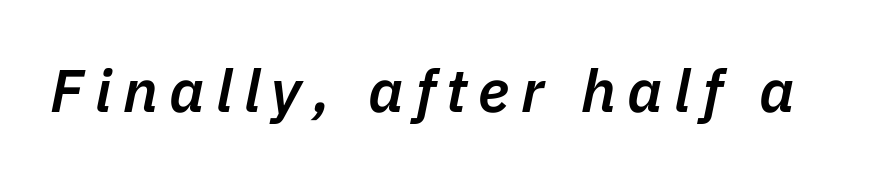
{"italic": "yes", "lean": "right", "slant_degrees": 11, "bold": "semi", "weight": "semibold", "width": "normal", "stroke_contrast": "low", "x_height": "medium", "monospaced": "no", "underline": "no", "glyph_px": 60}
